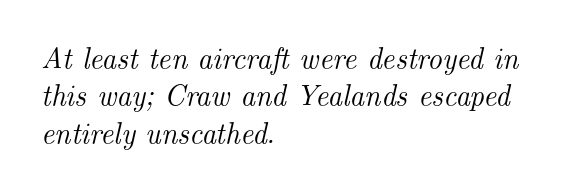
Q: Is the text italic (slanted)? A: Yes, it leans right by about 14 degrees.
Q: Is the typeface a serif or a sans-serif typeface? A: Serif.
Q: Is the text underlined? A: No.
Q: How is the paragraph aligned? A: Left-aligned.
Q: Is the spacing between letters normal or unusually wide? A: Normal.
Q: Is the spacing between lines tight, normal or loose? A: Normal.
Q: Width (condensed, normal, or wide)? A: Normal.
Q: Stroke contrast? A: Medium.
Q: x-height? A: Small.
Q: Monospaced? A: No.
